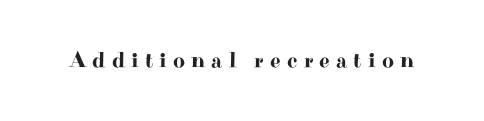
{"italic": "no", "underline": "no", "letter_spacing": "wide", "letter_spacing_em": 0.27, "glyph_px": 23}
